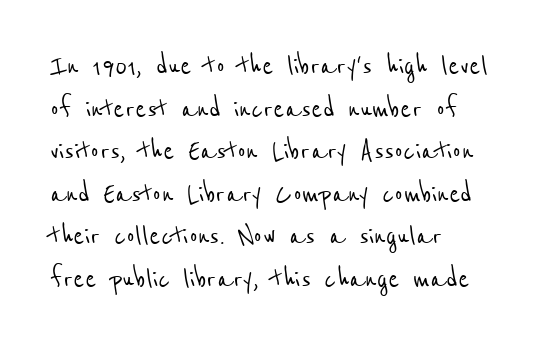
A classic flush-left, rag-right setting is used for this passage. Nobody drew a line under any word here. You could call the tracking neutral — neither tight nor loose. Compared with typical paragraphs, the rows here are spaced about the same.
